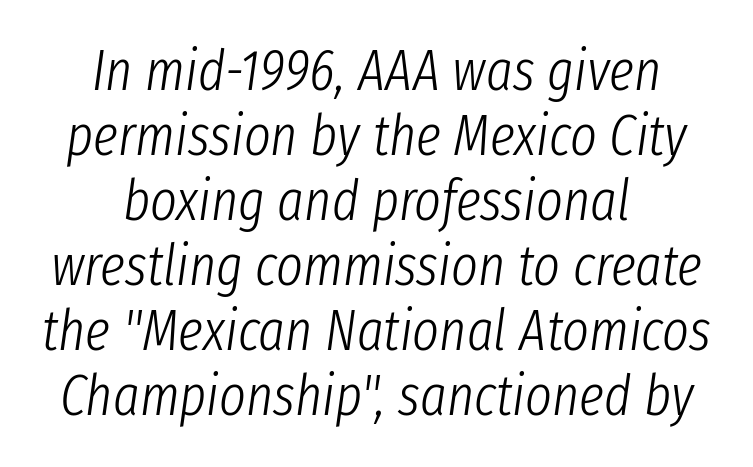
Default kerning and tracking; the words read as compact shapes. Each letter keeps its own natural width here, so spacing adapts to shape. Observe the lean: these are italic letterforms. Plain, unruled lines of type. Each line is balanced around a shared central axis.
